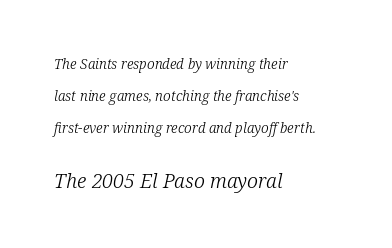
You could fit nearly another row in the gap between these rows. Compared with a typical body face, this is equally light or lighter still. Does the copy run flush right? No — it runs flush left. The designer gave the closing block more size than the opening block. Looking at the ascenders, they clearly lean.
